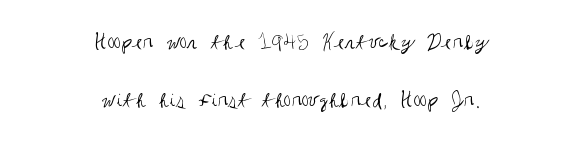
The image shows 24 px text type; set centered, loose line spacing (2.42x), normal letter spacing, not underlined.
